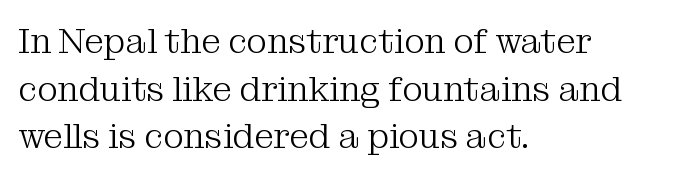
Summary of vertical rhythm: regular, with standard interline spacing. Vertical stems look standard width or narrower in stroke. The horizontal fit of the characters is conventional and even. Style check: upright.
